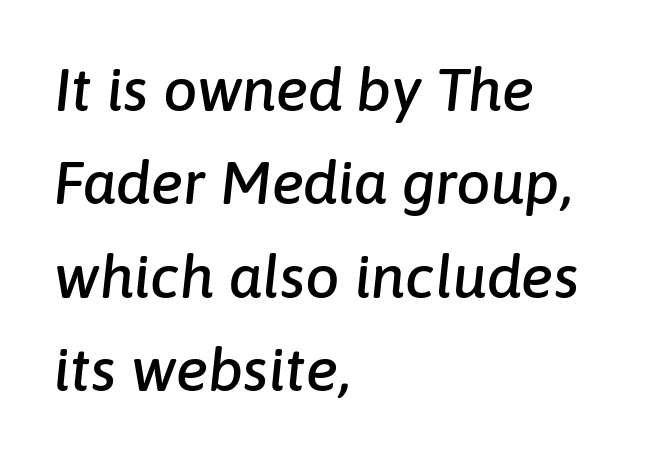
{"italic": "yes", "lean": "right", "slant_degrees": 6, "width": "normal", "stroke_contrast": "low", "x_height": "medium", "monospaced": "no", "underline": "no", "align": "left", "line_spacing": "normal", "line_spacing_ratio": 1.53, "letter_spacing": "normal", "letter_spacing_em": 0.0, "glyph_px": 61}
